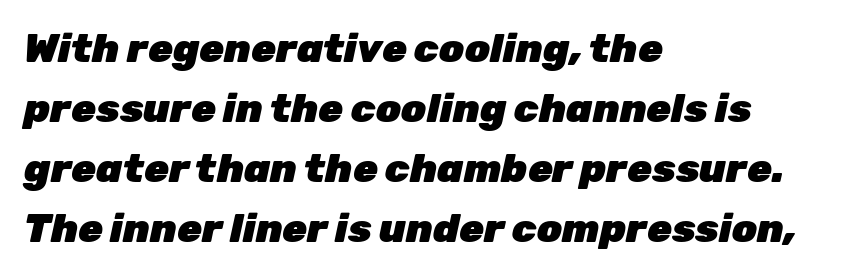
Q: Is the text bold? A: Yes.
Q: Is the text italic (slanted)? A: Yes, it leans right by about 12 degrees.
Q: Is the text underlined? A: No.
Q: How is the paragraph aligned? A: Left-aligned.
Q: Is the spacing between letters normal or unusually wide? A: Normal.
Q: Is the spacing between lines tight, normal or loose? A: Normal.
Q: Width (condensed, normal, or wide)? A: Normal.
Q: Stroke contrast? A: Low.
Q: x-height? A: Medium.
Q: Monospaced? A: No.
